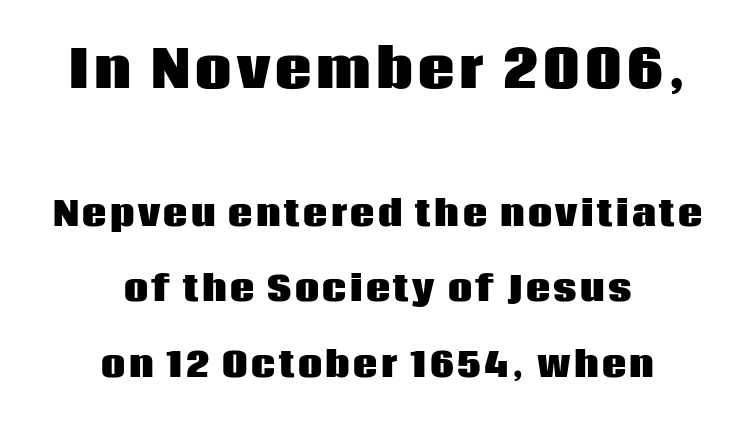
Q: Is the text bold? A: Yes.
Q: Is the text italic (slanted)? A: No, it is upright.
Q: Is the typeface a serif or a sans-serif typeface? A: Sans-serif.
Q: Is the text underlined? A: No.
Q: How is the paragraph aligned? A: Centered.
Q: Is the spacing between lines tight, normal or loose? A: Loose.
Q: Which block of text is set in a larger size, the first (top) or the second (bottom)? A: The first (top) one.
Q: Width (condensed, normal, or wide)? A: Normal.
Q: Stroke contrast? A: Low.
Q: x-height? A: Large.
Q: Monospaced? A: No.
